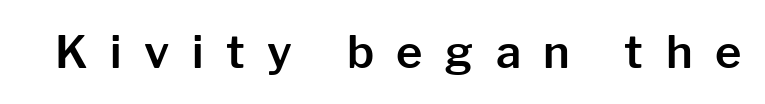
Q: Is the text italic (slanted)? A: No, it is upright.
Q: Is the typeface a serif or a sans-serif typeface? A: Sans-serif.
Q: Is the text underlined? A: No.
Q: Is the spacing between letters normal or unusually wide? A: Unusually wide.
Q: Width (condensed, normal, or wide)? A: Normal.
Q: Stroke contrast? A: Low.
Q: x-height? A: Medium.
Q: Monospaced? A: No.
